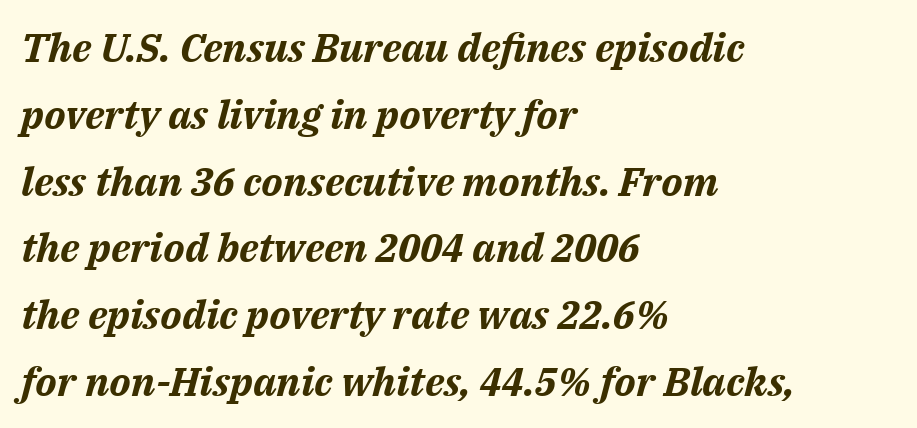
Words float on clear page, feet unadorned. If you measured baseline to baseline, you'd find a middling distance. No extra tracking has been applied to these lines. This rendering uses left alignment, leaving the right contour irregular. Proportional: the letters do not fall into vertical columns. The letters are bold, with thick, heavy strokes.
